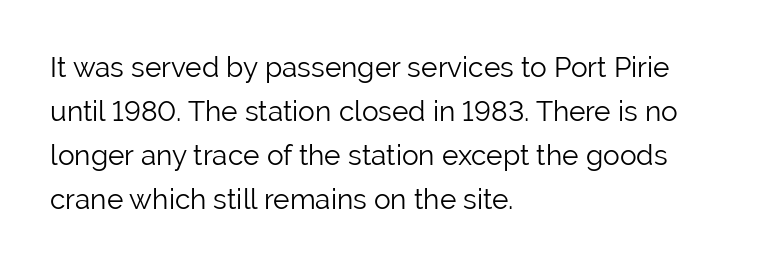
{"serif": "no", "italic": "no", "bold": "no", "weight": "light", "width": "normal", "stroke_contrast": "low", "x_height": "medium", "monospaced": "no", "underline": "no", "align": "left", "line_spacing": "normal", "line_spacing_ratio": 1.57, "letter_spacing": "normal", "letter_spacing_em": 0.0, "glyph_px": 28}
